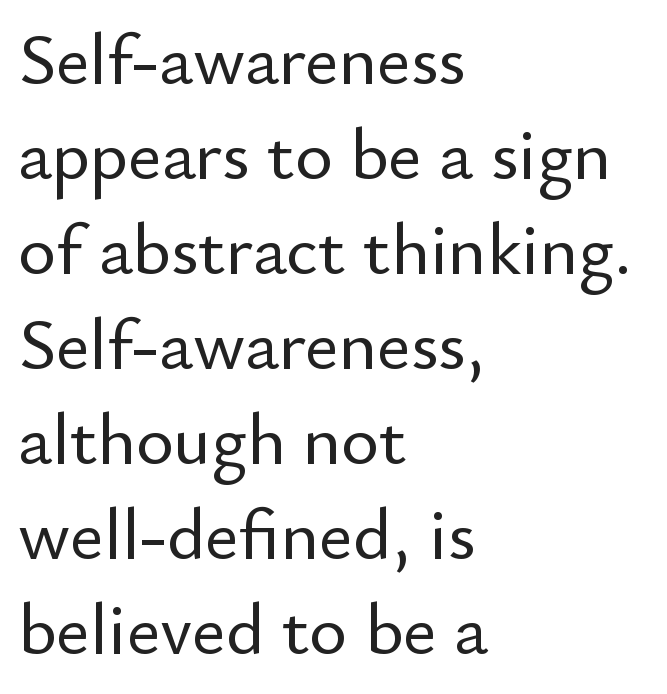
{"serif": "no", "italic": "no", "width": "normal", "stroke_contrast": "low", "x_height": "small", "monospaced": "no", "underline": "no", "align": "left", "line_spacing": "normal", "line_spacing_ratio": 1.32, "letter_spacing": "normal", "letter_spacing_em": 0.0, "glyph_px": 72}
